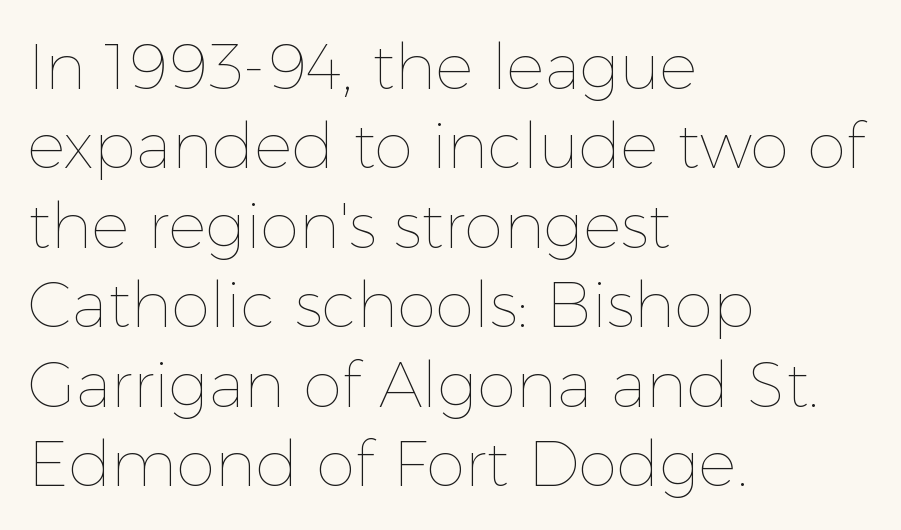
Vertical spacing — default. The strokes are not fattened; the text isn't bold. Here the designer chose a conventional face with non-uniform glyph widths. Clear beneath every line of the passage.
